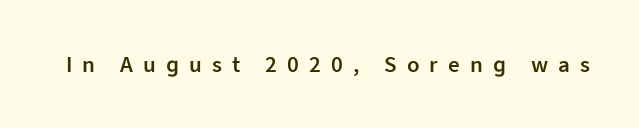
The image shows 23 px text type, upright; set unusually wide letter spacing (+0.44 em), not underlined.
